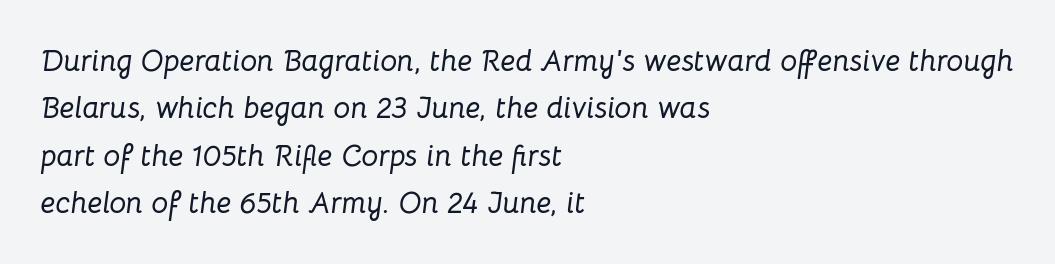
Interline gaps are of average width in this sample. There is no visible air inserted between adjacent glyphs. The space beneath each line is pristine and unruled. This sample is left-justified, so line endings fall wherever the words run out.
